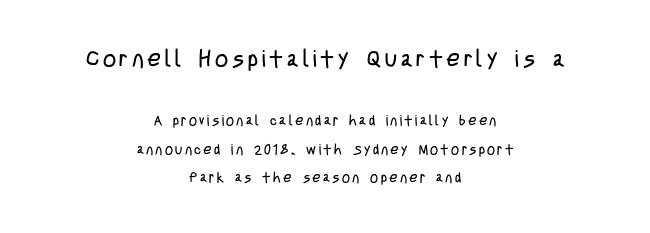
Q: Is the text bold? A: No.
Q: Is the text italic (slanted)? A: No, it is upright.
Q: Is the text underlined? A: No.
Q: How is the paragraph aligned? A: Centered.
Q: Is the spacing between lines tight, normal or loose? A: Loose.
Q: Which block of text is set in a larger size, the first (top) or the second (bottom)? A: The first (top) one.
